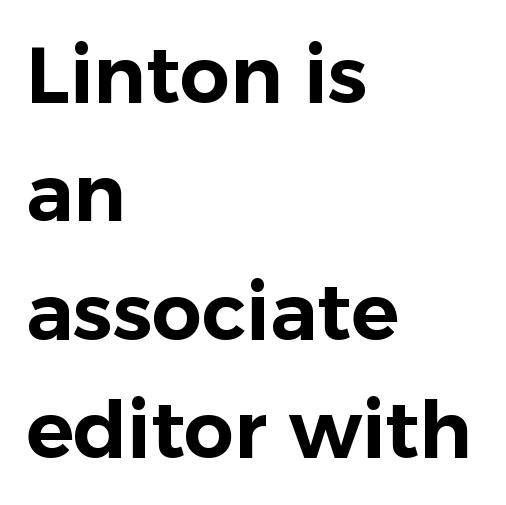
{"serif": "no", "italic": "no", "width": "normal", "stroke_contrast": "low", "x_height": "medium", "monospaced": "no", "underline": "no", "align": "left", "line_spacing": "normal", "line_spacing_ratio": 1.5, "letter_spacing": "normal", "letter_spacing_em": 0.0, "glyph_px": 79}
